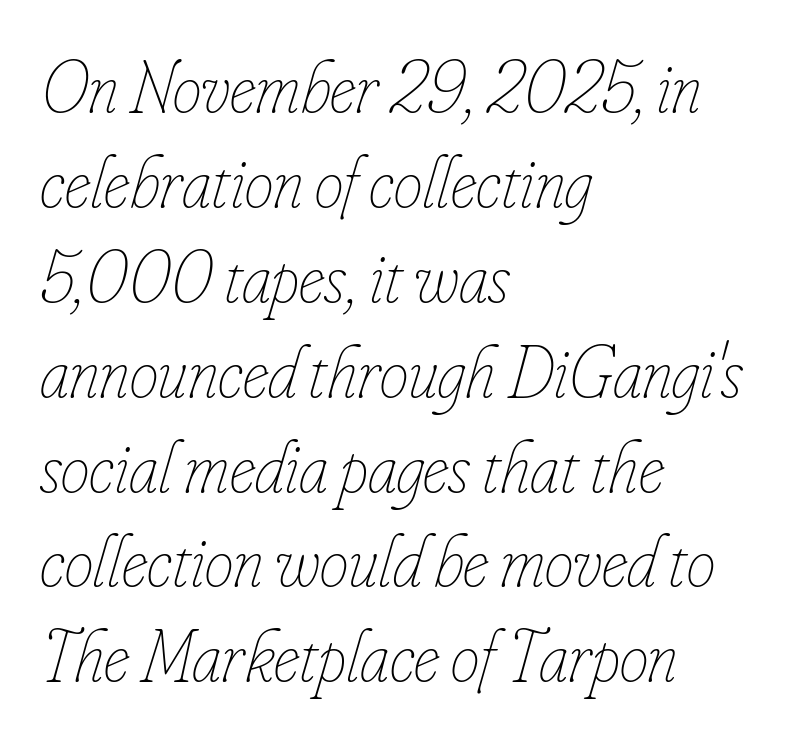
{"italic": "yes", "lean": "right", "slant_degrees": 16, "bold": "no", "weight": "thin", "width": "condensed", "stroke_contrast": "low", "x_height": "small", "monospaced": "no", "underline": "no", "align": "left", "line_spacing": "normal", "line_spacing_ratio": 1.3, "letter_spacing": "normal", "letter_spacing_em": 0.0, "glyph_px": 73}
